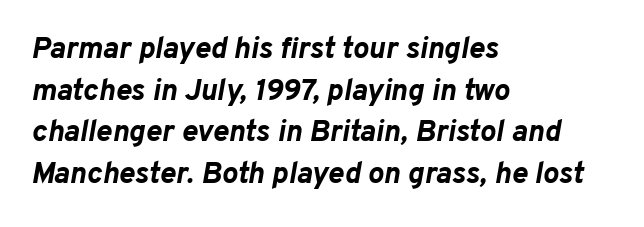
The image shows 30 px bold type, italic (leaning right); set left-aligned, normal line spacing (1.39x), normal letter spacing, not underlined; low stroke contrast and a medium x-height.
